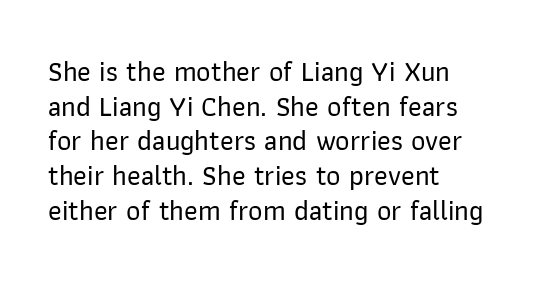
{"serif": "no", "italic": "no", "width": "normal", "stroke_contrast": "low", "x_height": "medium", "monospaced": "no", "underline": "no", "align": "left", "line_spacing_ratio": 1.24, "letter_spacing": "normal", "letter_spacing_em": 0.0, "glyph_px": 28}
